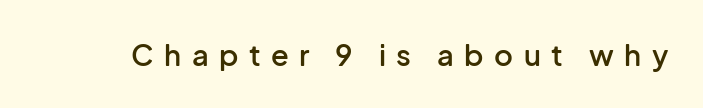
{"serif": "no", "italic": "no", "bold": "semi", "weight": "semibold", "width": "normal", "stroke_contrast": "low", "x_height": "medium", "monospaced": "no", "underline": "no", "letter_spacing": "wide", "letter_spacing_em": 0.36, "glyph_px": 29}
